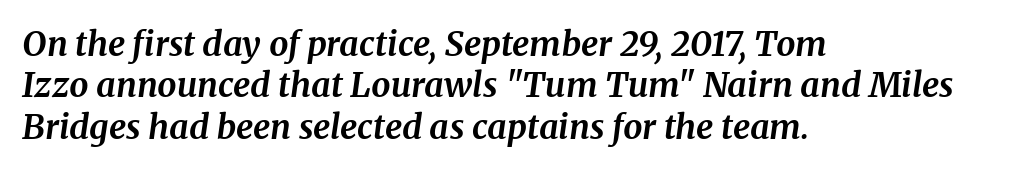
The face used here is proportionally spaced, like ordinary book or web type. Each letter's strokes conclude with small projecting serifs. Words float on clear page, feet unadorned. Teacher's note: observe the even left margin — that is flush-left alignment. On the weight axis this lands at bold, roughly 700. This sample uses an oblique cut, with every glyph tilted off the vertical.
